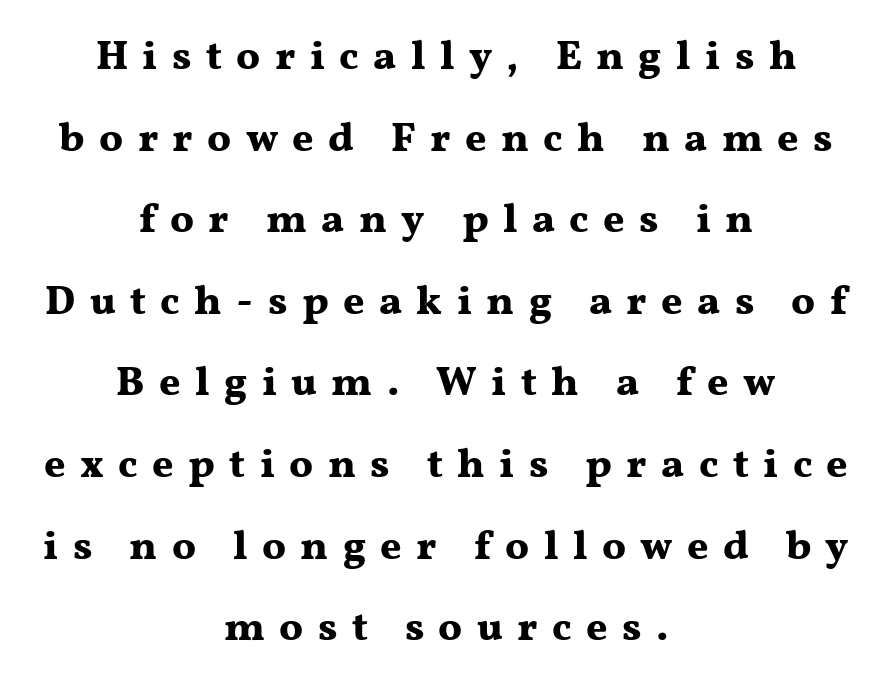
Q: Is the text bold? A: Yes.
Q: Is the text italic (slanted)? A: No, it is upright.
Q: Is the typeface a serif or a sans-serif typeface? A: Serif.
Q: Is the text underlined? A: No.
Q: How is the paragraph aligned? A: Centered.
Q: Is the spacing between letters normal or unusually wide? A: Unusually wide.
Q: Is the spacing between lines tight, normal or loose? A: Loose.
Q: Width (condensed, normal, or wide)? A: Wide.
Q: Stroke contrast? A: Medium.
Q: x-height? A: Medium.
Q: Monospaced? A: No.
